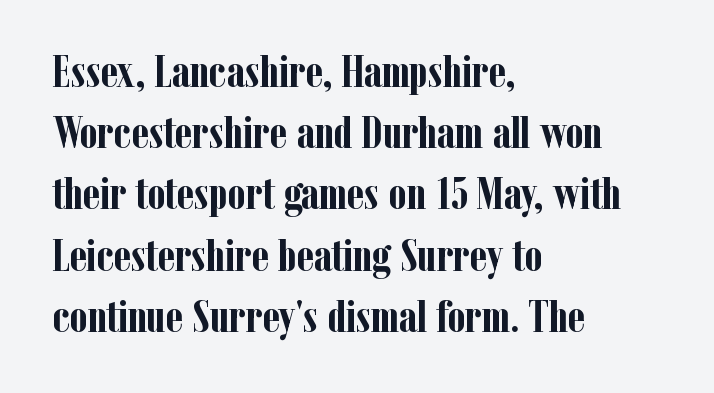
{"serif": "yes", "italic": "no", "bold": "yes", "weight": "semibold", "width": "condensed", "stroke_contrast": "low", "x_height": "medium", "monospaced": "no", "underline": "no", "align": "left", "line_spacing": "normal", "line_spacing_ratio": 1.33, "letter_spacing": "normal", "letter_spacing_em": 0.0, "glyph_px": 46}
